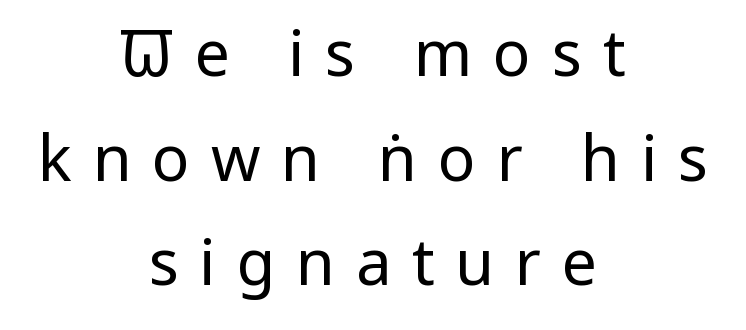
The image shows 63 px regular-weight, condensed sans-serif type, upright; set centered, normal line spacing (1.66x), unusually wide letter spacing (+0.33 em), not underlined; low stroke contrast and a large x-height.
